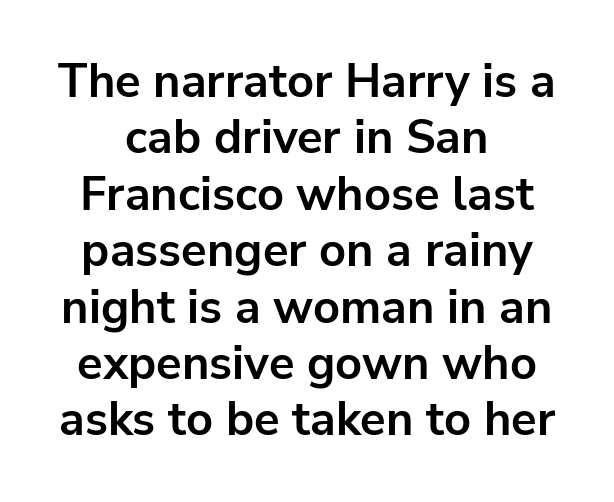
The image shows 47 px bold sans-serif type, upright; set centered, line spacing 1.2x, normal letter spacing, not underlined; low stroke contrast and a medium x-height.
